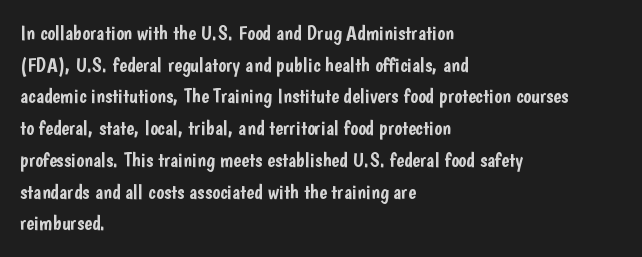
{"italic": "no", "underline": "no", "align": "left", "line_spacing": "normal", "line_spacing_ratio": 1.51, "letter_spacing": "normal", "letter_spacing_em": 0.0, "glyph_px": 21}
